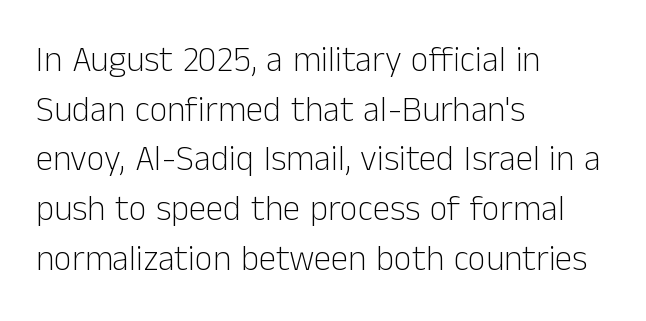
The image shows 35 px light sans-serif type, upright; set left-aligned, normal line spacing (1.42x), normal letter spacing, not underlined; low stroke contrast and a medium x-height.
